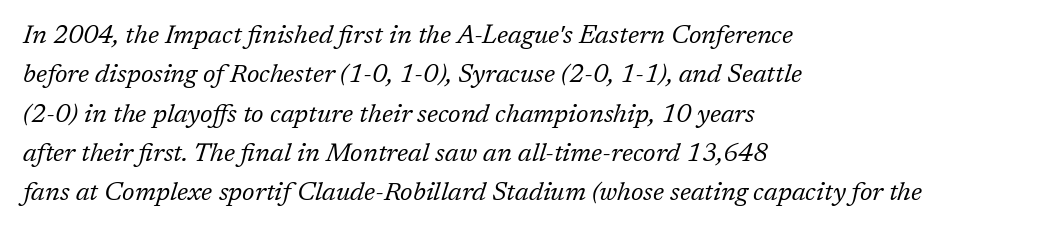
Vertically, the passage feels balanced, rows spaced as you'd expect. Designer's note — italics engaged. This rendering uses left alignment, leaving the right contour irregular. The glyphs are unaccompanied by any horizontal stroke below them. Weight: regular or lighter. The letterforms sit shoulder to shoulder at normal distance.
